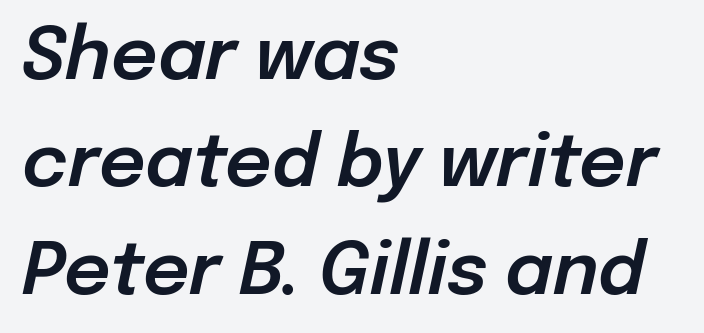
This sample has the flowing, uneven cadence of proportional lettering. The passage shown stacks its lines at a standard gap. Does the copy run flush right? No — it runs flush left. Glyph-to-glyph distance matches everyday printed text. Characters are canted at an angle relative to the baseline's perpendicular.
